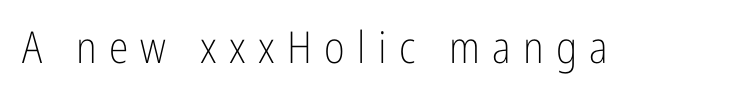
{"serif": "no", "italic": "no", "bold": "no", "weight": "light", "width": "condensed", "stroke_contrast": "low", "x_height": "medium", "monospaced": "no", "underline": "no", "letter_spacing": "wide", "letter_spacing_em": 0.28, "glyph_px": 44}
